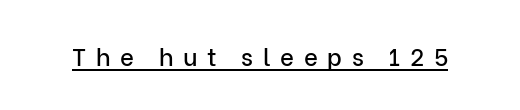
The image shows 24 px text type, upright; set unusually wide letter spacing (+0.4 em), underlined.
